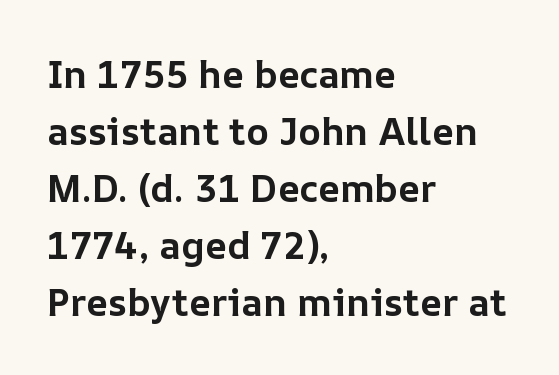
Unlike italic type, these characters show no tilt at all. The characters look thick and weighty, a clear bold. Rows of type keep a routine distance in the vertical direction. Words float on clear page, feet unadorned. Each word holds together tightly as a unit, with standard inter-letter gaps. Note the varied advance widths — an 'i' is clearly narrower than an 'm'.
